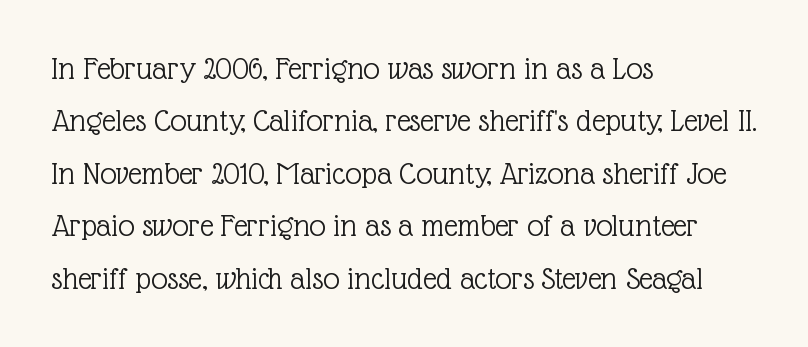
Q: Is the text bold? A: No.
Q: Is the text italic (slanted)? A: No, it is upright.
Q: Is the typeface a serif or a sans-serif typeface? A: Serif.
Q: Is the text underlined? A: No.
Q: How is the paragraph aligned? A: Left-aligned.
Q: Is the spacing between letters normal or unusually wide? A: Normal.
Q: Is the spacing between lines tight, normal or loose? A: Normal.
Q: Width (condensed, normal, or wide)? A: Normal.
Q: x-height? A: Medium.
Q: Monospaced? A: No.
